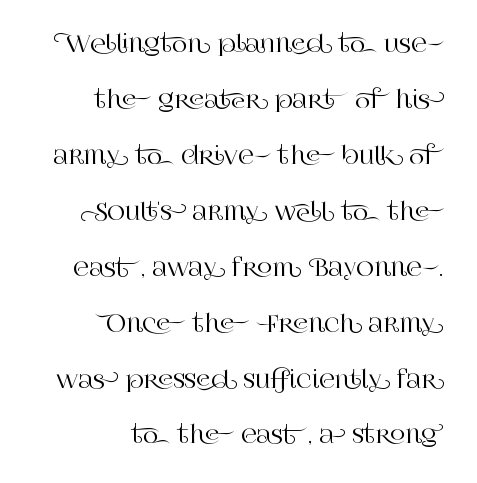
The zone under the glyphs is completely vacant. Standard letterfit; no display-style spreading of the glyphs. The ragged edge is on the left, which tells us the setting is flush right. No italicization has been applied; the sample stays upright.
